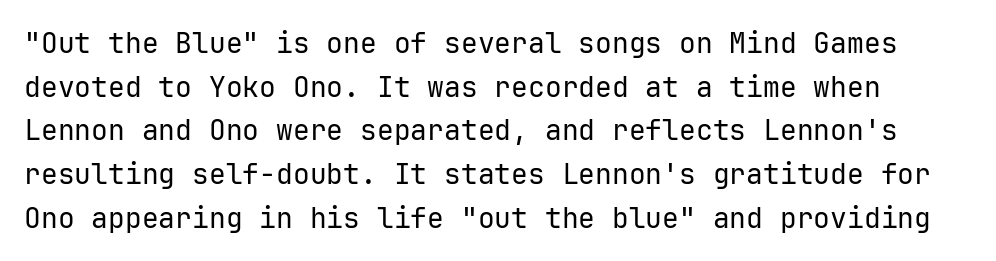
This block has exactly the height ordinary leading produces. Stroke mass is kept to a normal reading level or below. The rendering uses typewriter-style spacing with identical character cells. The specimen omits any rule beneath the text block's lines. The gaps between neighbouring characters are ordinary and unremarkable. The font's upright variant was chosen for this text.
